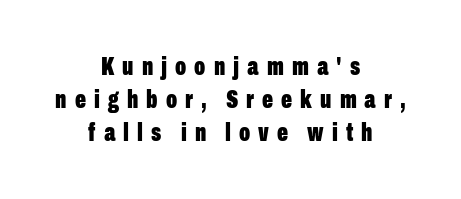
Check under the words: just untouched page. If you measured baseline to baseline, you'd find a middling distance. Caption: multi-line text, centered on the measure. The tracking reads as deliberately expanded to a designer's eye. The lettering stays uniformly vertical, giving the passage a roman look.
